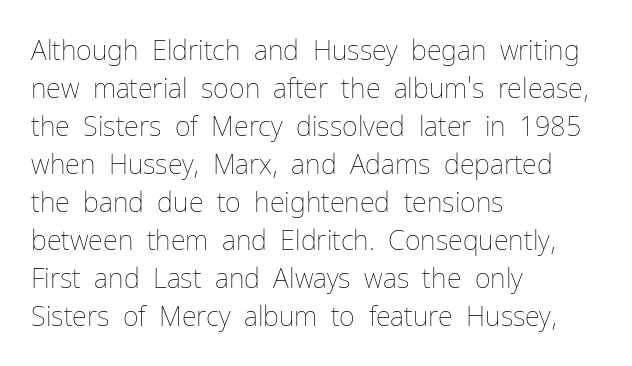
The image shows 27 px text type, upright; set left-aligned, normal line spacing (1.41x), normal letter spacing, not underlined.
